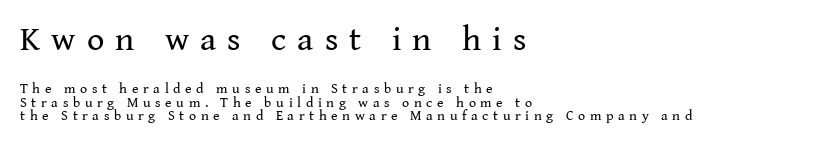
The image shows 34 px regular-weight serif type, upright; set left-aligned, tight line spacing (0.97x), unusually wide letter spacing (+0.33 em), not underlined; the first (top) block is 2.43x larger; medium stroke contrast and a medium x-height.
